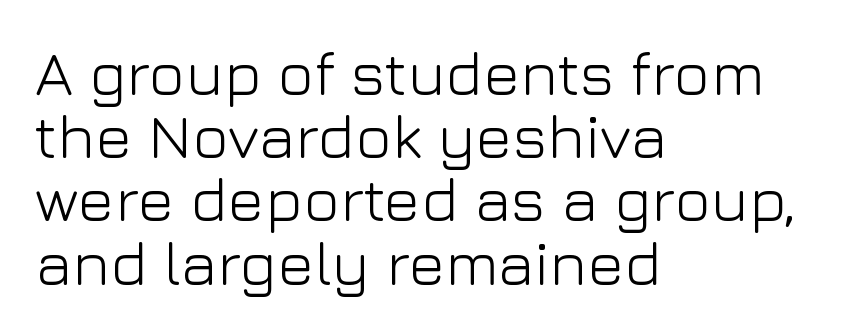
The image shows 62 px light sans-serif type, upright; set left-aligned, tight line spacing (1.02x), normal letter spacing, not underlined; low stroke contrast and a medium x-height.
